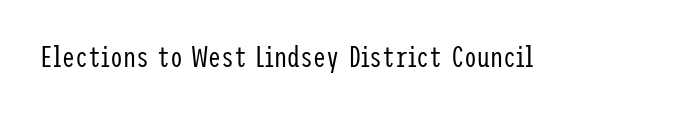
When letters stand straight like this, we call the style roman or upright. The passage shown is typeset with a sans-serif family. The strip under each line holds only bare page. Words appear dense and cohesive because spacing is normal. Stems here are at most as thick as an everyday book face.
